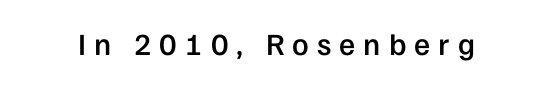
The image shows 31 px semibold sans-serif type, upright; set unusually wide letter spacing (+0.26 em), not underlined; low stroke contrast and a medium x-height.
